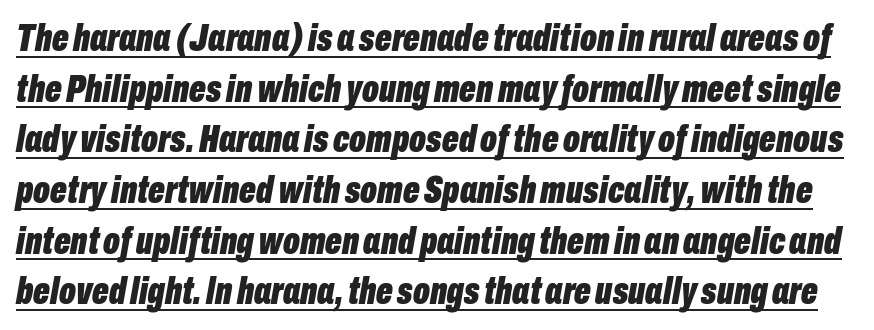
The image shows 39 px bold, condensed type, italic (leaning right); set normal line spacing (1.3x), normal letter spacing, underlined; low stroke contrast and a medium x-height.
